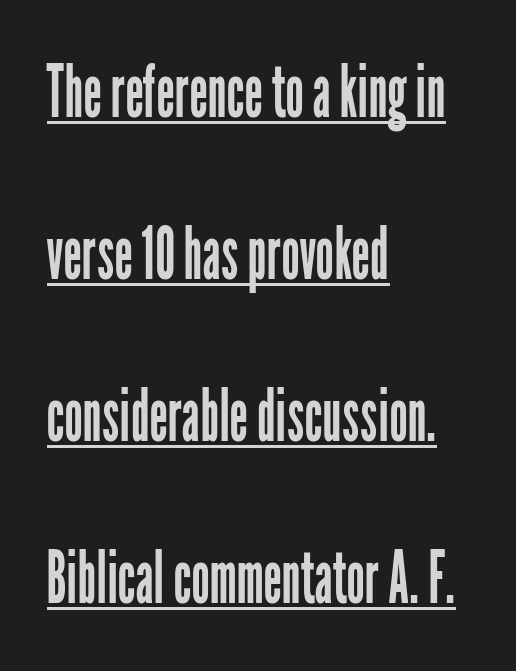
Emphasis is given by a line drawn under the lettering. This sample has the flowing, uneven cadence of proportional lettering. A typesetter would call this zero additional tracking. This is not heavy type; no bold has been used. Horizontal bands of white between lines are thick stripes. A classic flush-left, rag-right setting is used for this passage.
